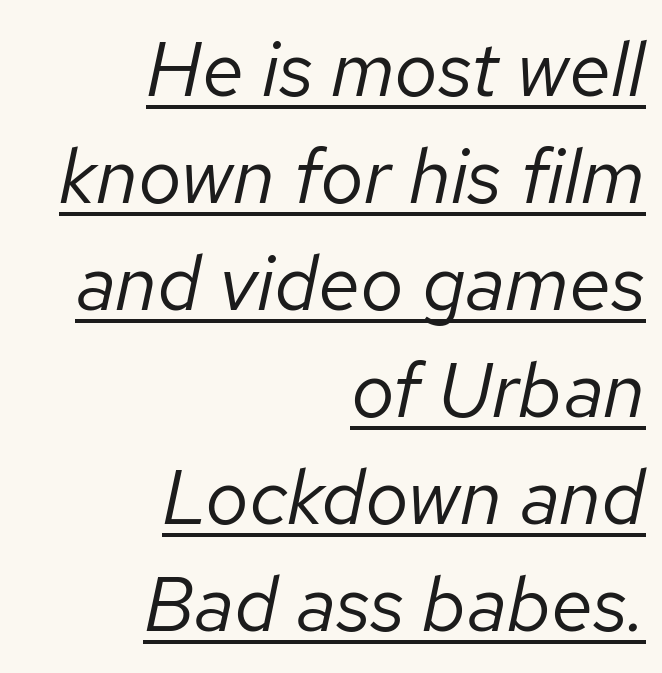
Here the designer chose a conventional face with non-uniform glyph widths. Somebody hit Ctrl+U on this one — the words are underlined. Heft: none added — not bold. How are the letters spaced? Ordinarily, with no added tracking. Yep, that's italic — everything's leaning. Interline gaps are of average width in this sample.
